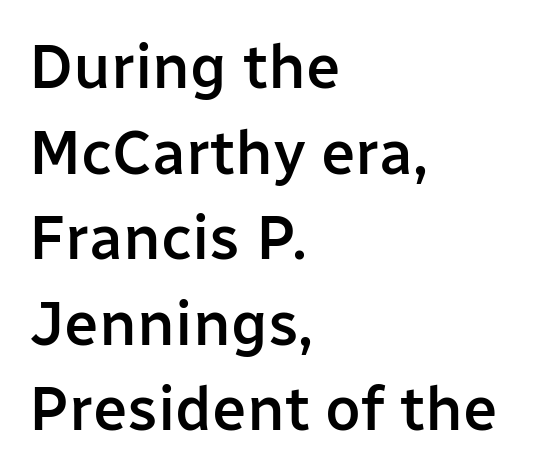
The image shows 62 px semibold sans-serif type, upright; set left-aligned, normal line spacing (1.38x), normal letter spacing, not underlined; low stroke contrast and a medium x-height.
